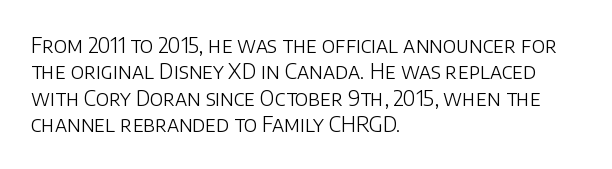
Q: Is the text bold? A: No.
Q: Is the text italic (slanted)? A: No, it is upright.
Q: Is the text underlined? A: No.
Q: How is the paragraph aligned? A: Left-aligned.
Q: Is the spacing between letters normal or unusually wide? A: Normal.
Q: Is the spacing between lines tight, normal or loose? A: Normal.
